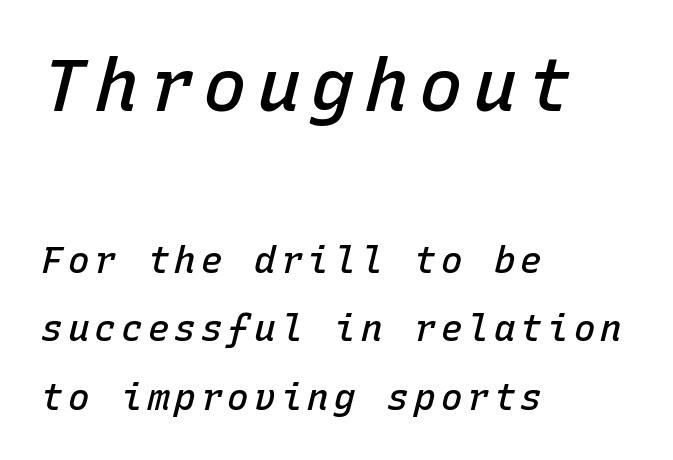
One-word summary of the alignment: left. Does the leading feel generous? Absolutely, it's lavish. These lines were composed using italics. The rendering uses typewriter-style spacing with identical character cells. Which chunk is bigger? The first one — the top block dwarfs the bottom.
